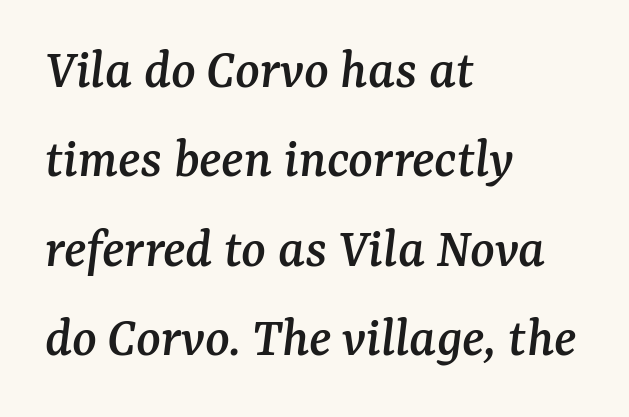
Underline: absent. The letters are slanted; this is an italic face. This sample has the flowing, uneven cadence of proportional lettering. The lines in this sample share a left origin and differ only in where they stop.
